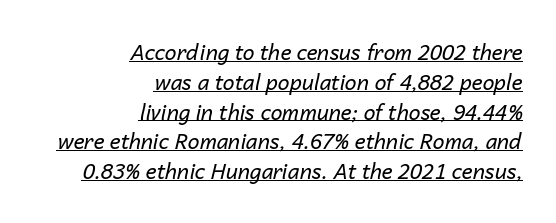
Q: Is the text bold? A: No.
Q: Is the text italic (slanted)? A: Yes, it leans right by about 14 degrees.
Q: Is the text underlined? A: Yes.
Q: How is the paragraph aligned? A: Right-aligned.
Q: Is the spacing between letters normal or unusually wide? A: Normal.
Q: Is the spacing between lines tight, normal or loose? A: Normal.
